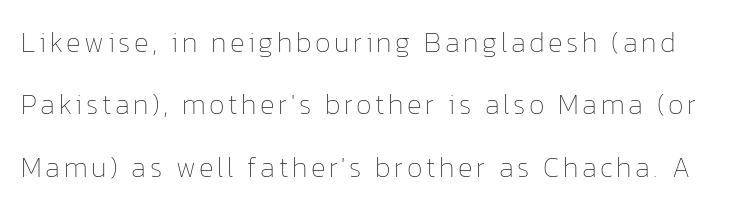
Nobody drew a line under any word here. The letters advance in unequal steps, a hallmark of proportional type. These lines were composed using upright roman letters. The weight tops out at a normal text grade. Leading: increased.
